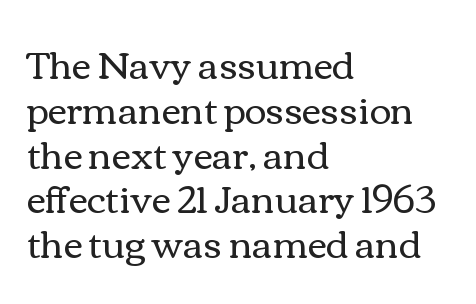
The strip under each line holds only bare page. Do the characters align in a grid? No, the font is proportional. Horizontally, the lines are justified to the leading edge only. The type is set solid horizontally, with unmodified tracking.
